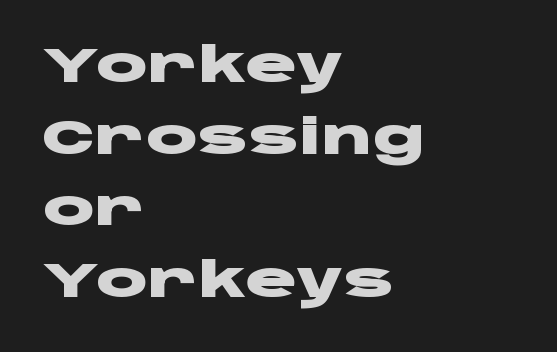
Q: Is the text bold? A: Yes.
Q: Is the text italic (slanted)? A: No, it is upright.
Q: Is the typeface a serif or a sans-serif typeface? A: Sans-serif.
Q: Is the text underlined? A: No.
Q: How is the paragraph aligned? A: Left-aligned.
Q: Is the spacing between letters normal or unusually wide? A: Normal.
Q: Is the spacing between lines tight, normal or loose? A: Normal.
Q: Width (condensed, normal, or wide)? A: Wide.
Q: Stroke contrast? A: Low.
Q: x-height? A: Large.
Q: Monospaced? A: No.
